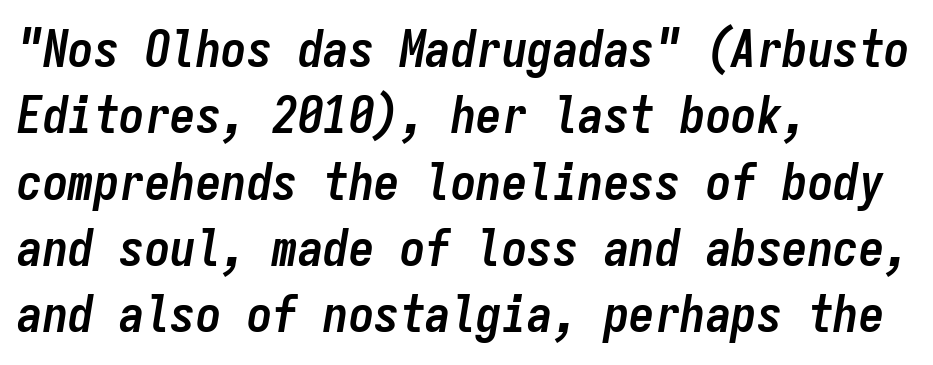
Q: Is the text bold? A: Yes.
Q: Is the text italic (slanted)? A: Yes, it leans right by about 9 degrees.
Q: Is the text underlined? A: No.
Q: How is the paragraph aligned? A: Left-aligned.
Q: Is the spacing between letters normal or unusually wide? A: Normal.
Q: Is the spacing between lines tight, normal or loose? A: Normal.
Q: Width (condensed, normal, or wide)? A: Condensed.
Q: Stroke contrast? A: Low.
Q: x-height? A: Medium.
Q: Monospaced? A: Yes.
